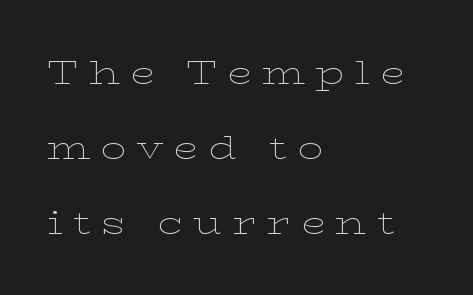
Q: Is the text bold? A: No.
Q: Is the text italic (slanted)? A: No, it is upright.
Q: Is the typeface a serif or a sans-serif typeface? A: Serif.
Q: Is the text underlined? A: No.
Q: How is the paragraph aligned? A: Left-aligned.
Q: Is the spacing between letters normal or unusually wide? A: Unusually wide.
Q: Is the spacing between lines tight, normal or loose? A: Loose.
Q: Width (condensed, normal, or wide)? A: Wide.
Q: Stroke contrast? A: Low.
Q: x-height? A: Medium.
Q: Monospaced? A: No.
